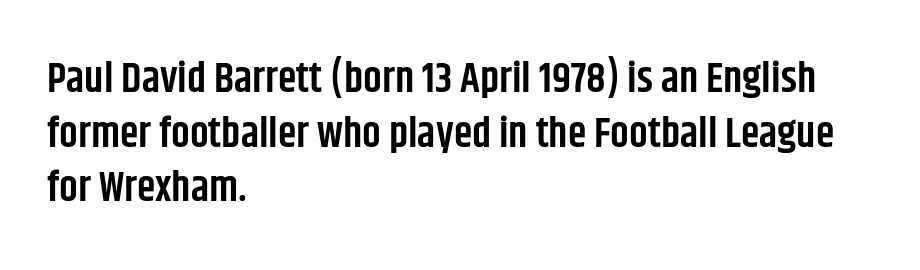
The image shows 42 px semibold, condensed sans-serif type, upright; set left-aligned, normal line spacing (1.3x), normal letter spacing, not underlined; low stroke contrast and a large x-height.
